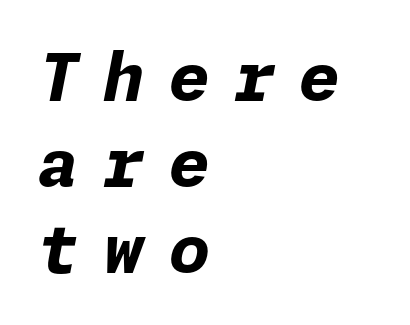
{"italic": "yes", "lean": "right", "slant_degrees": 11, "bold": "yes", "weight": "bold", "width": "normal", "stroke_contrast": "low", "x_height": "medium", "underline": "no", "align": "left", "line_spacing": "normal", "line_spacing_ratio": 1.3, "letter_spacing": "wide", "letter_spacing_em": 0.37, "glyph_px": 66}
